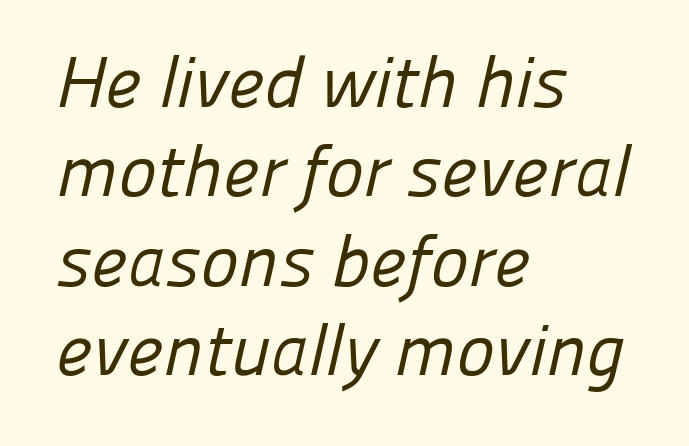
{"serif": "no", "bold": "no", "weight": "regular", "width": "normal", "stroke_contrast": "low", "x_height": "medium", "monospaced": "no", "underline": "no", "align": "left", "line_spacing_ratio": 1.24, "letter_spacing": "normal", "letter_spacing_em": 0.0, "glyph_px": 72}
